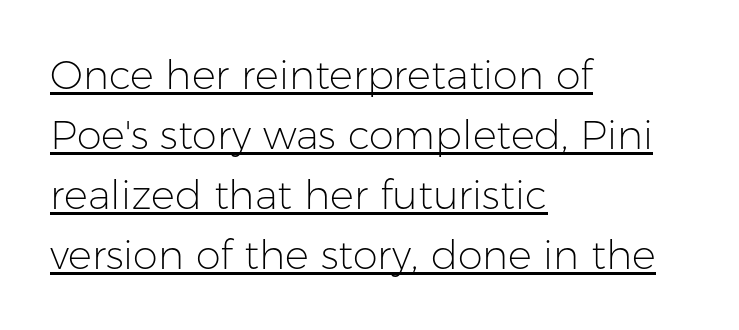
The image shows 40 px light sans-serif type, upright; set left-aligned, normal line spacing (1.5x), normal letter spacing, underlined; low stroke contrast and a medium x-height.
